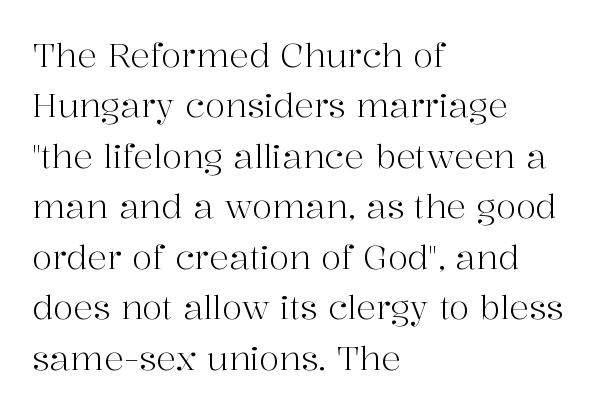
{"serif": "yes", "italic": "no", "bold": "no", "weight": "light", "width": "normal", "stroke_contrast": "high", "x_height": "medium", "monospaced": "no", "underline": "no", "align": "left", "line_spacing": "normal", "line_spacing_ratio": 1.53, "letter_spacing": "normal", "letter_spacing_em": 0.0, "glyph_px": 33}
